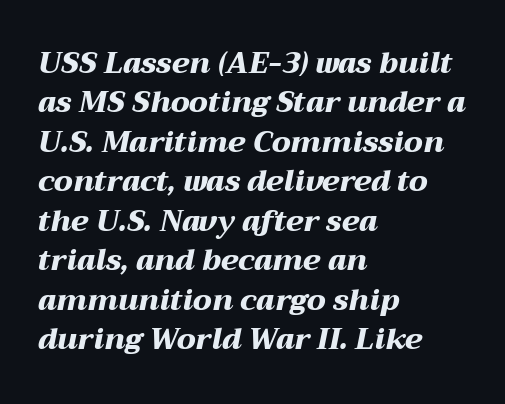
The image shows 29 px heavy, wide type, italic (leaning right); set left-aligned, normal line spacing (1.36x), normal letter spacing, not underlined; medium stroke contrast and a medium x-height.
